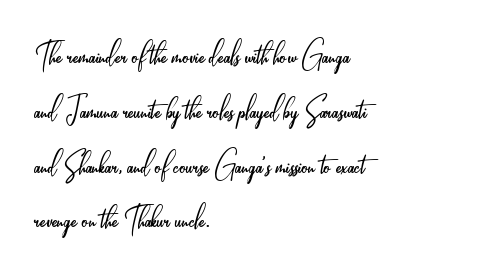
Q: Is the text bold? A: No.
Q: Is the text italic (slanted)? A: Yes.
Q: Is the typeface a serif or a sans-serif typeface? A: Sans-serif.
Q: Is the text underlined? A: No.
Q: How is the paragraph aligned? A: Left-aligned.
Q: Is the spacing between letters normal or unusually wide? A: Normal.
Q: Is the spacing between lines tight, normal or loose? A: Normal.
Q: Width (condensed, normal, or wide)? A: Condensed.
Q: Stroke contrast? A: Low.
Q: x-height? A: Small.
Q: Monospaced? A: No.
